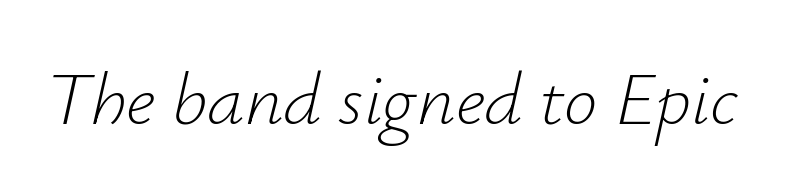
{"italic": "yes", "lean": "right", "slant_degrees": 12, "bold": "no", "weight": "light", "width": "normal", "stroke_contrast": "low", "x_height": "small", "monospaced": "no", "underline": "no", "letter_spacing": "normal", "letter_spacing_em": 0.0, "glyph_px": 75}
